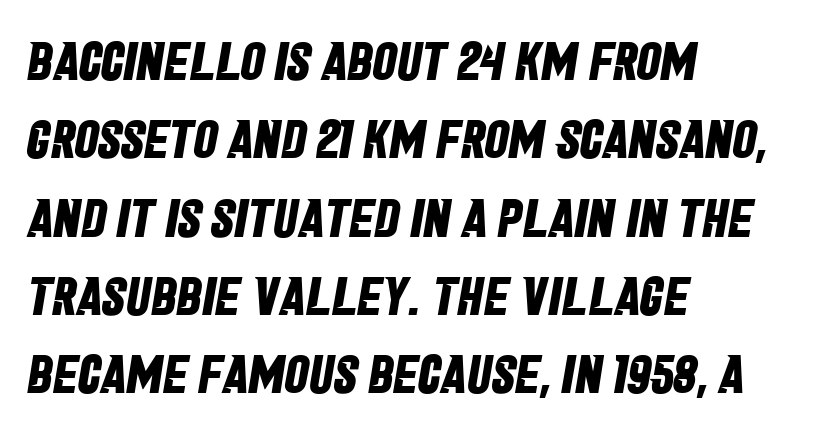
The image shows 54 px bold, condensed sans-serif type; set left-aligned, normal line spacing (1.45x), normal letter spacing, not underlined; low stroke contrast and a large x-height.
